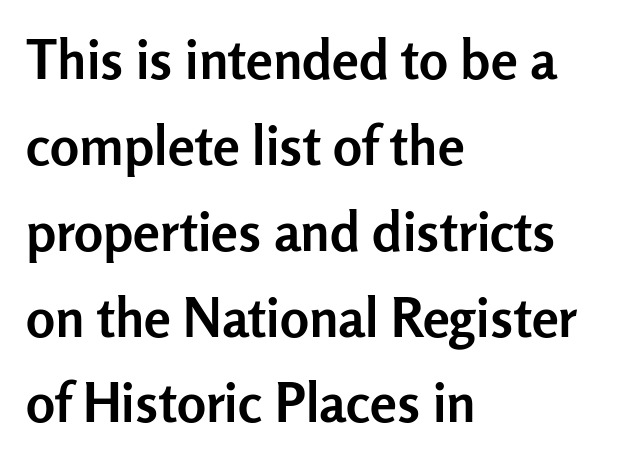
Short note: letters normally spaced. A classic flush-left, rag-right setting is used for this passage. This rendering employs a face without finishing strokes, i.e., a sans-serif. Normally led — the rows are evenly, conventionally spaced. The passage shown is typed in a proportional face where columns would drift. Plenty of ink on the page — the face is bold.
